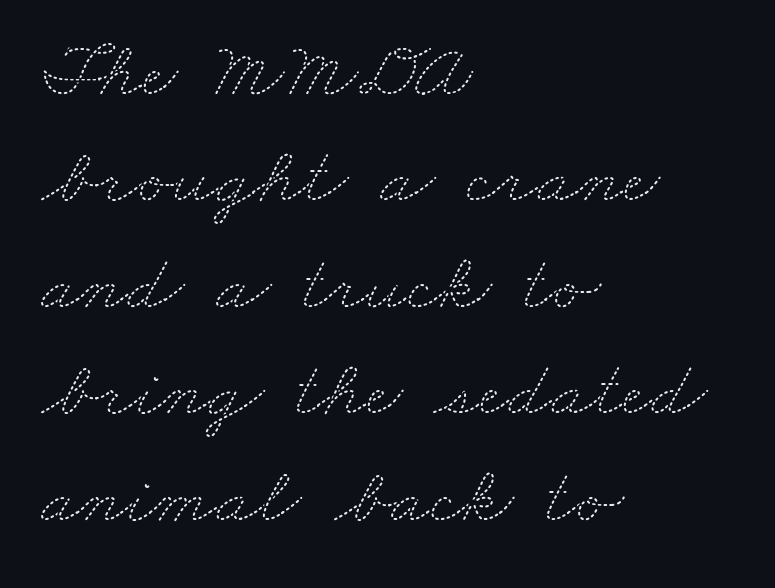
The image shows 80 px thin, wide type; set left-aligned, normal line spacing (1.33x), normal letter spacing, not underlined; medium stroke contrast and a small x-height.
